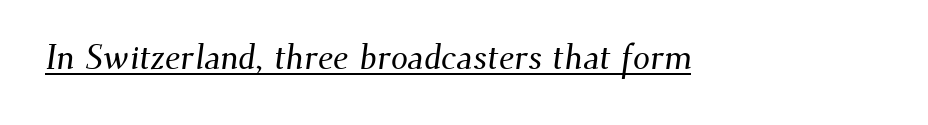
Somebody hit Ctrl+U on this one — the words are underlined. In terms of letterspacing, this is plain default setting. Is this a fixed-width face? No — the glyphs have proportional, varying widths. A serif font was chosen for this passage.
